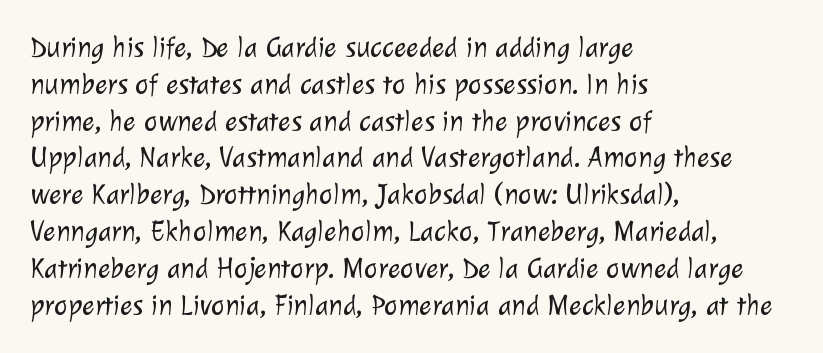
{"serif": "no", "bold": "no", "weight": "light", "width": "normal", "stroke_contrast": "low", "x_height": "medium", "monospaced": "no", "underline": "no", "align": "left", "line_spacing": "normal", "line_spacing_ratio": 1.27, "letter_spacing": "normal", "letter_spacing_em": 0.0, "glyph_px": 29}
